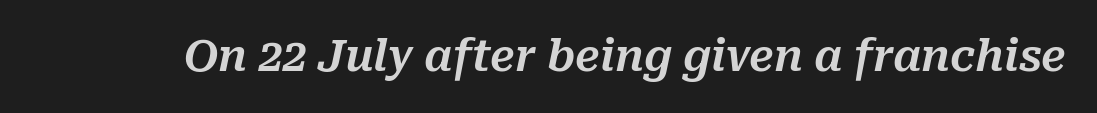
The image shows 43 px text type, italic (leaning right); set normal letter spacing, not underlined; medium stroke contrast and a medium x-height.
